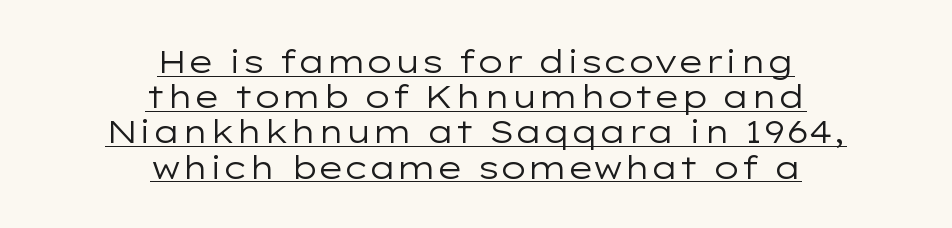
The image shows 32 px regular-weight, wide sans-serif type, upright; set centered, tight line spacing (1.1x), normal letter spacing, underlined; low stroke contrast and a medium x-height.
